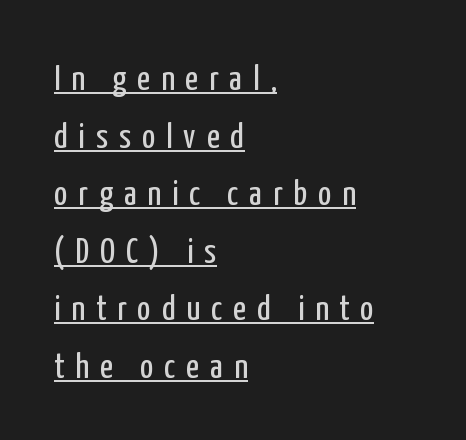
Q: Is the text bold? A: No.
Q: Is the text italic (slanted)? A: No, it is upright.
Q: Is the typeface a serif or a sans-serif typeface? A: Sans-serif.
Q: Is the text underlined? A: Yes.
Q: How is the paragraph aligned? A: Left-aligned.
Q: Is the spacing between letters normal or unusually wide? A: Unusually wide.
Q: Is the spacing between lines tight, normal or loose? A: Normal.
Q: Width (condensed, normal, or wide)? A: Condensed.
Q: Stroke contrast? A: Low.
Q: x-height? A: Medium.
Q: Monospaced? A: No.
